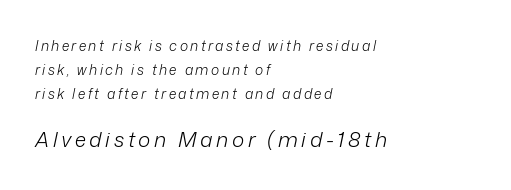
Bigger letters appear in the bottom chunk; the top chunk is reduced. The setting favours the left margin, as ordinary paragraphs usually do. Has an underline been added? It has not. The text carries the slant typical of an italic or oblique font.
